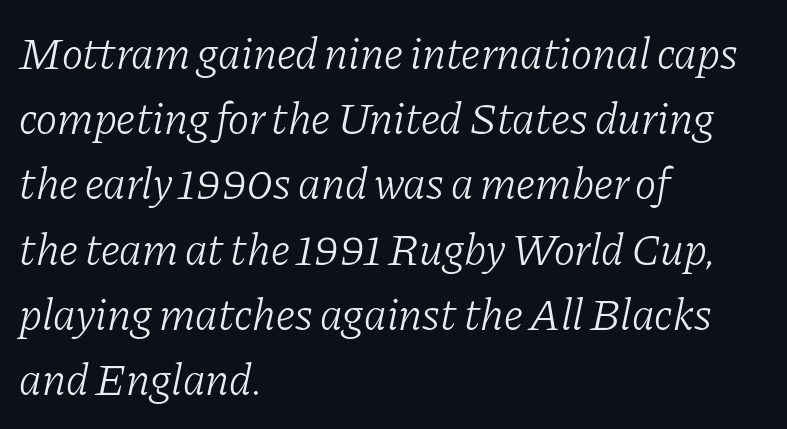
The image shows 45 px light serif type, italic (leaning right); set left-aligned, normal line spacing (1.45x), normal letter spacing, not underlined; low stroke contrast and a medium x-height.
